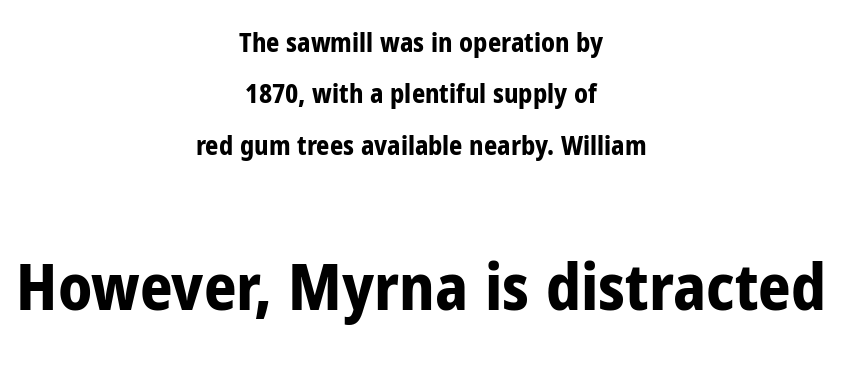
The image shows 64 px bold, condensed sans-serif type, upright; set centered, loose line spacing (1.98x), normal letter spacing, not underlined; the second (bottom) block is 2.46x larger; low stroke contrast and a medium x-height.
